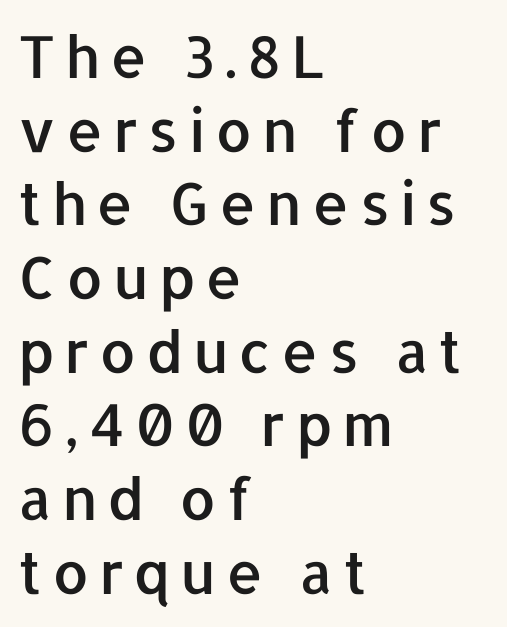
{"serif": "no", "italic": "no", "width": "normal", "stroke_contrast": "low", "x_height": "medium", "monospaced": "no", "underline": "no", "align": "left", "line_spacing": "normal", "line_spacing_ratio": 1.27, "glyph_px": 58}
